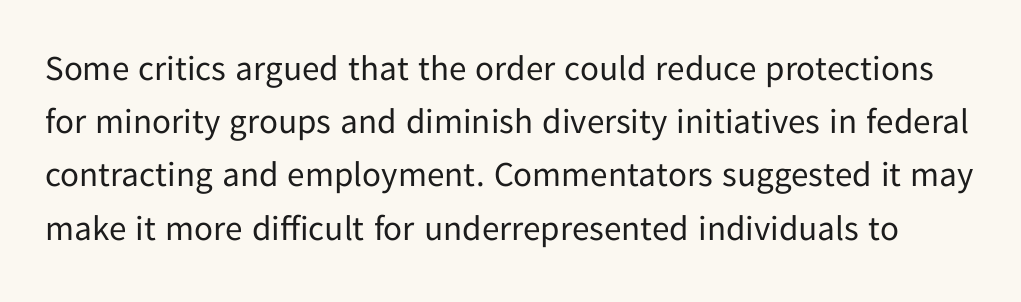
Q: Is the text bold? A: No.
Q: Is the text italic (slanted)? A: No, it is upright.
Q: Is the typeface a serif or a sans-serif typeface? A: Sans-serif.
Q: Is the text underlined? A: No.
Q: Is the spacing between letters normal or unusually wide? A: Normal.
Q: Is the spacing between lines tight, normal or loose? A: Normal.
Q: Width (condensed, normal, or wide)? A: Normal.
Q: Stroke contrast? A: Low.
Q: x-height? A: Medium.
Q: Monospaced? A: No.
